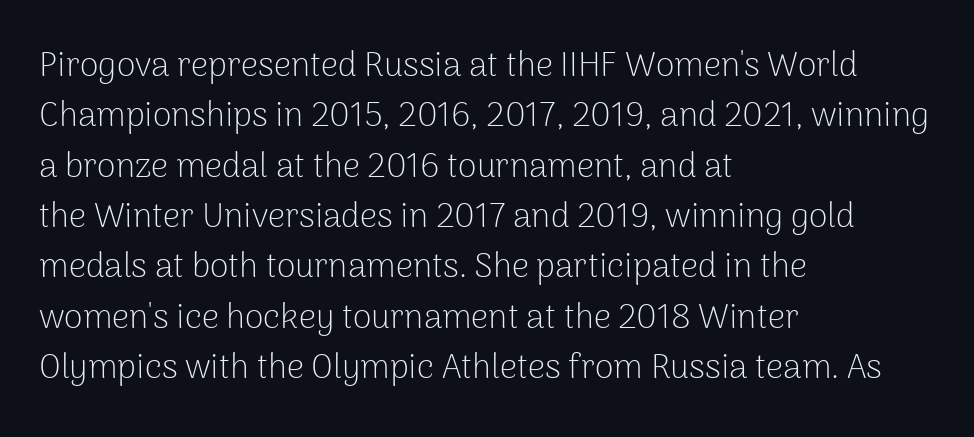
The area under the type is left untouched. Are there feet on the stems? There aren't — it's a sans. The lines in this sample share a left origin and differ only in where they stop. Vertically, the passage feels balanced, rows spaced as you'd expect.
